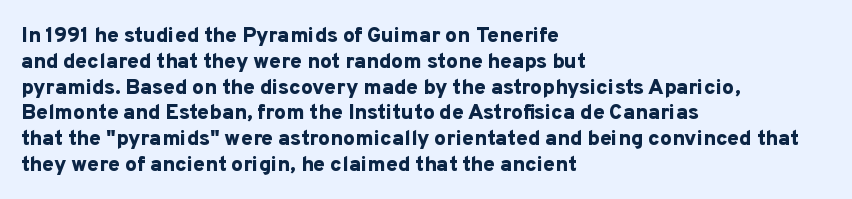
The letters stand upright; this is a roman face. Every row of glyphs begins at an identical x-position on the left. Between one letter and the next there's only the usual sliver of space. Caption: bold face, heavy strokes.
